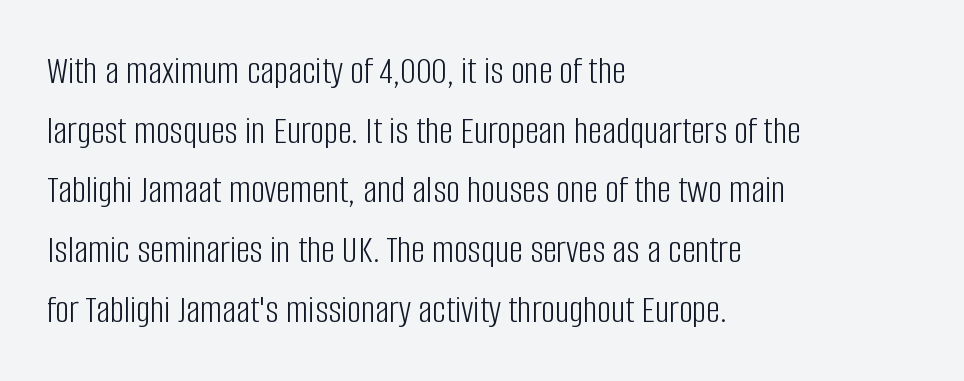
Q: Is the text bold? A: No.
Q: Is the text italic (slanted)? A: No, it is upright.
Q: Is the typeface a serif or a sans-serif typeface? A: Sans-serif.
Q: Is the text underlined? A: No.
Q: How is the paragraph aligned? A: Left-aligned.
Q: Is the spacing between letters normal or unusually wide? A: Normal.
Q: Is the spacing between lines tight, normal or loose? A: Normal.
Q: Width (condensed, normal, or wide)? A: Condensed.
Q: Stroke contrast? A: Low.
Q: x-height? A: Large.
Q: Monospaced? A: No.
